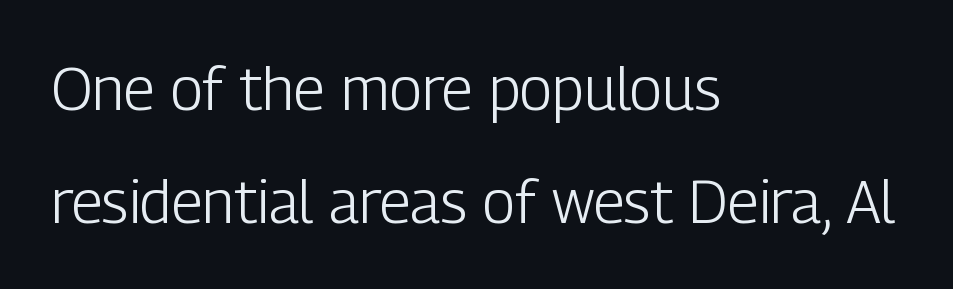
These lines are set flush left with a ragged right edge. No feet cap the strokes, marking this as sans-serif type. Only glyphs here, with clear space below each row. This is roman type, the default non-slanted kind. This reads as an unemphasized weight, regular at the heaviest.
